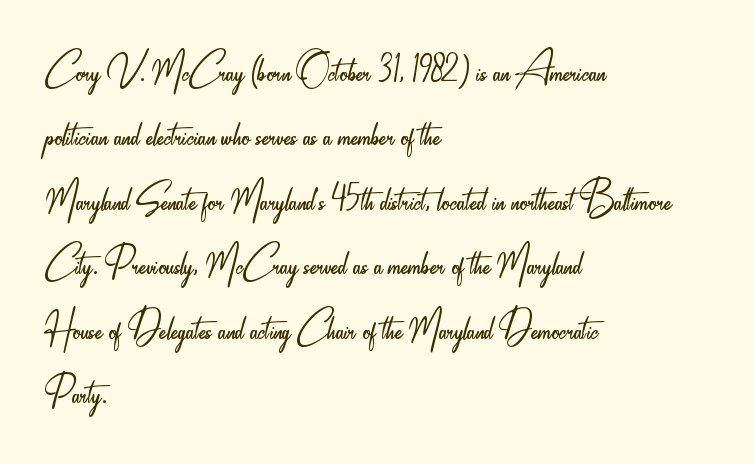
{"serif": "no", "bold": "no", "weight": "light", "width": "condensed", "stroke_contrast": "low", "x_height": "small", "monospaced": "no", "underline": "no", "align": "left", "line_spacing": "normal", "line_spacing_ratio": 1.29, "letter_spacing": "normal", "letter_spacing_em": 0.0, "glyph_px": 50}
